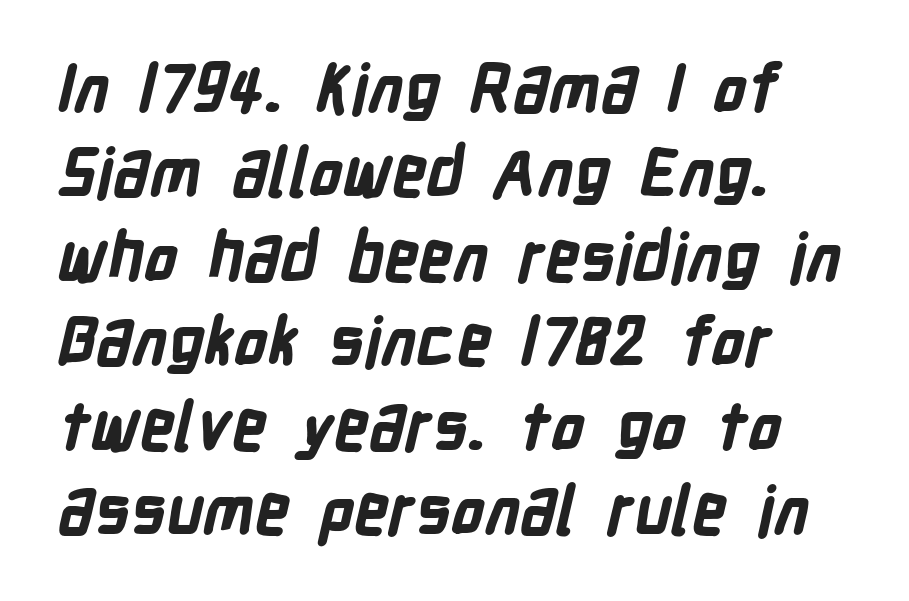
Glyph-to-glyph distance matches everyday printed text. Grotesque or geometric, the face here clearly has no serifs. The setting favours the left margin, as ordinary paragraphs usually do. The rendering uses natural spacing where letterforms have individual widths. Check the space under the baseline: it is left empty. The rendering uses a bold face; every stroke is thick and dark.
